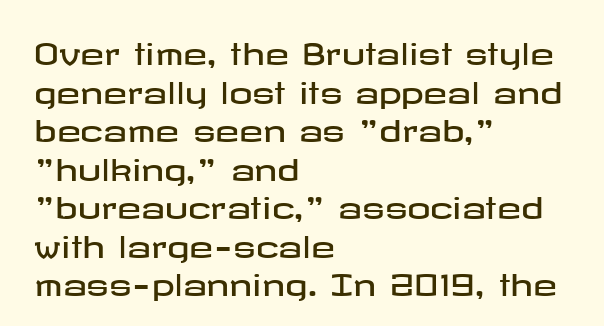
When letters stand straight like this, we call the style roman or upright. Words float on clear page, feet unadorned. Short note: letters normally spaced. What's the leading like? Ordinary, nothing unusual. Letterform terminals end flat and unadorned throughout the passage.
